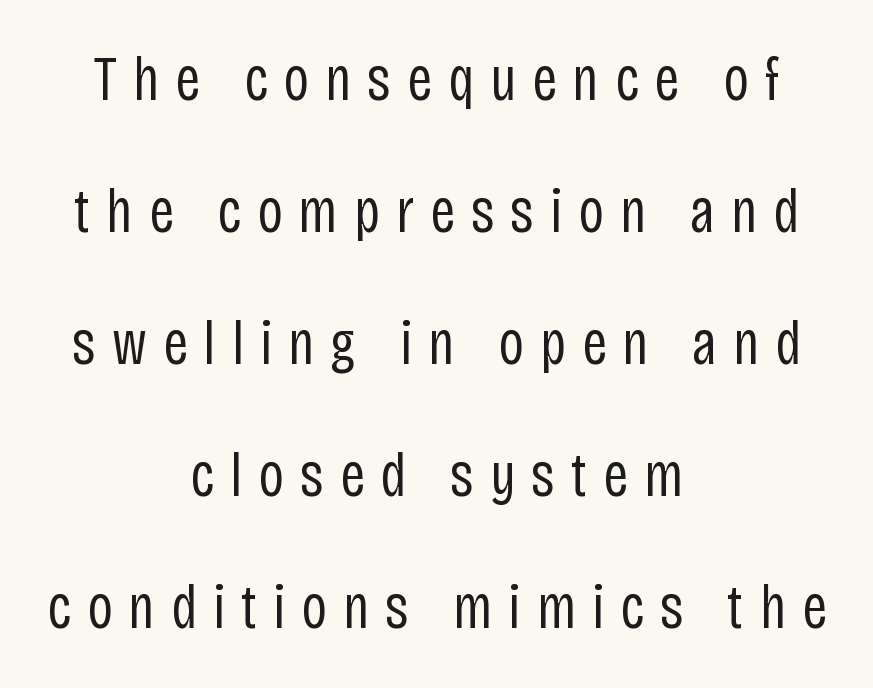
The letters are spread apart with noticeably loose tracking. Ink coverage per letter is moderate at most. The glyphs are unaccompanied by any horizontal stroke below them. The space between consecutive lines is lavish.
